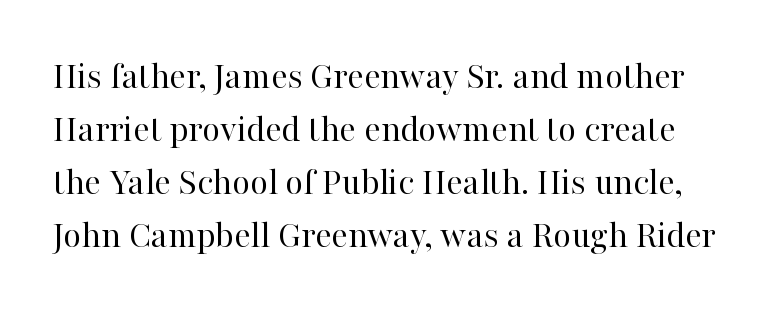
{"serif": "yes", "italic": "no", "bold": "no", "weight": "regular", "width": "normal", "stroke_contrast": "high", "x_height": "medium", "monospaced": "no", "underline": "no", "line_spacing": "normal", "line_spacing_ratio": 1.36, "letter_spacing": "normal", "letter_spacing_em": 0.0, "glyph_px": 39}
